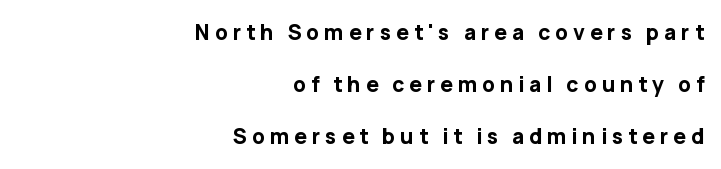
The image shows 21 px bold type, upright; set right-aligned, loose line spacing (2.48x), unusually wide letter spacing (+0.23 em), not underlined.
